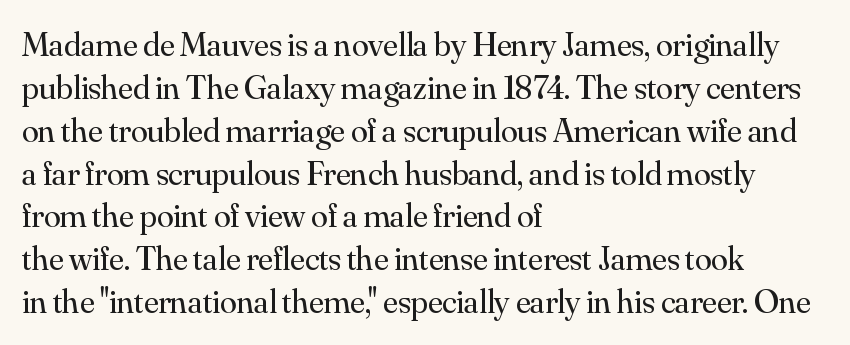
The image shows 34 px regular-weight serif type, upright; set left-aligned, normal line spacing (1.26x), normal letter spacing, not underlined; medium stroke contrast and a small x-height.
